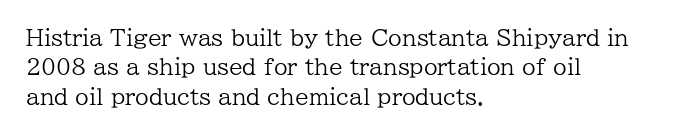
The image shows 22 px text type, upright; set left-aligned, normal line spacing (1.33x), normal letter spacing, not underlined.
